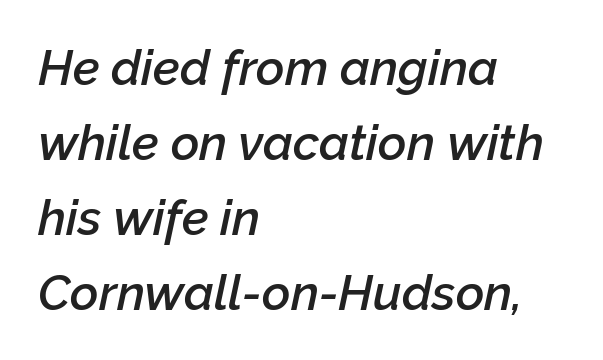
Q: Is the text bold? A: Semi-bold.
Q: Is the text italic (slanted)? A: Yes, it leans right by about 12 degrees.
Q: Is the text underlined? A: No.
Q: How is the paragraph aligned? A: Left-aligned.
Q: Is the spacing between letters normal or unusually wide? A: Normal.
Q: Is the spacing between lines tight, normal or loose? A: Normal.
Q: Width (condensed, normal, or wide)? A: Normal.
Q: Stroke contrast? A: Low.
Q: x-height? A: Medium.
Q: Monospaced? A: No.
